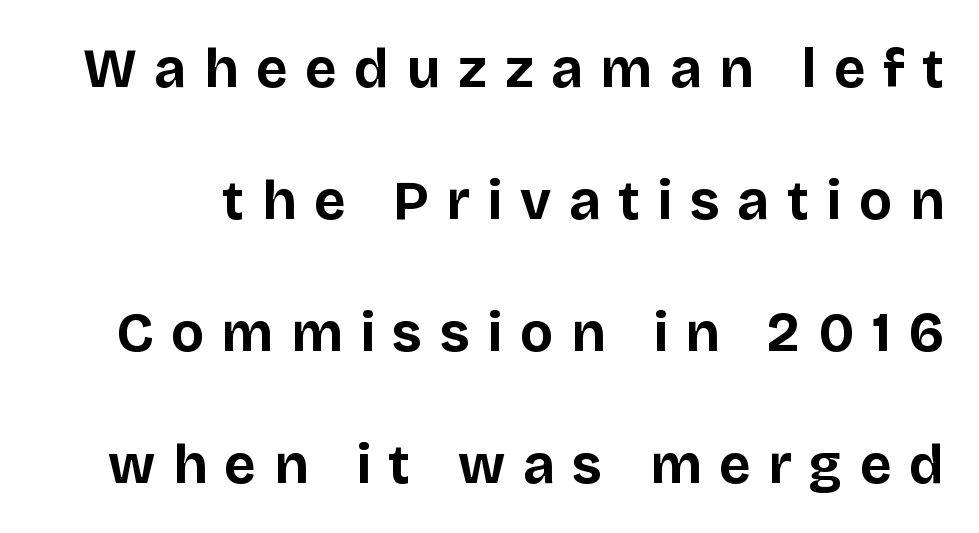
Q: Is the text bold? A: Yes.
Q: Is the text italic (slanted)? A: No, it is upright.
Q: Is the typeface a serif or a sans-serif typeface? A: Sans-serif.
Q: Is the text underlined? A: No.
Q: Is the spacing between letters normal or unusually wide? A: Unusually wide.
Q: Is the spacing between lines tight, normal or loose? A: Loose.
Q: Width (condensed, normal, or wide)? A: Normal.
Q: Stroke contrast? A: Low.
Q: x-height? A: Large.
Q: Monospaced? A: No.
